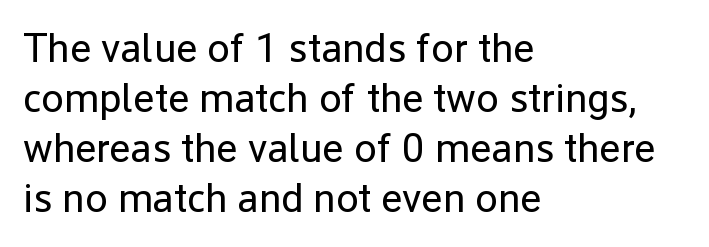
The image shows 41 px regular-weight sans-serif type, upright; set left-aligned, line spacing 1.22x, normal letter spacing, not underlined; low stroke contrast and a medium x-height.
